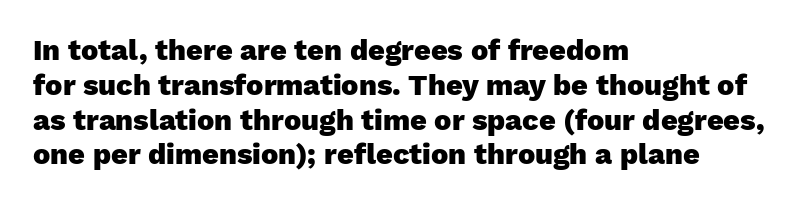
{"serif": "no", "italic": "no", "bold": "yes", "weight": "heavy", "width": "normal", "stroke_contrast": "low", "x_height": "medium", "monospaced": "no", "underline": "no", "align": "left", "line_spacing_ratio": 1.2, "letter_spacing": "normal", "letter_spacing_em": 0.0, "glyph_px": 29}
